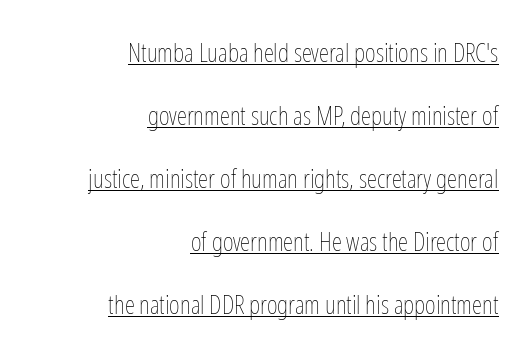
The image shows 26 px text type, upright; set right-aligned, loose line spacing (2.42x), normal letter spacing, underlined.
